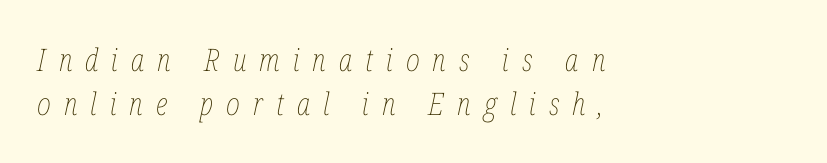
Q: Is the text bold? A: No.
Q: Is the text italic (slanted)? A: Yes, it leans right by about 12 degrees.
Q: Is the text underlined? A: No.
Q: How is the paragraph aligned? A: Left-aligned.
Q: Is the spacing between letters normal or unusually wide? A: Unusually wide.
Q: Is the spacing between lines tight, normal or loose? A: Normal.
Q: Width (condensed, normal, or wide)? A: Condensed.
Q: Stroke contrast? A: Low.
Q: x-height? A: Medium.
Q: Monospaced? A: No.
